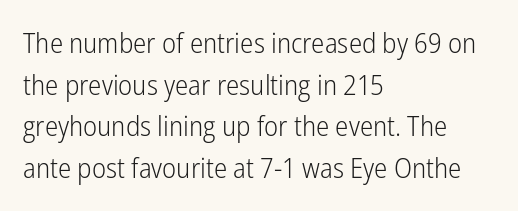
No extra tracking has been applied to these lines. Do the characters align in a grid? No, the font is proportional. The space beneath each line is pristine and unruled. Serif or sans? Sans — the stroke terminals are bare. Line spacing here is normal. Upright lettering throughout.
